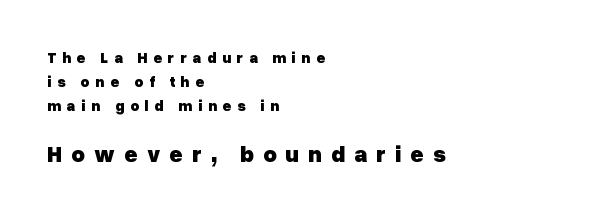
Vertical strokes here are truly vertical. Tracking value appears strongly positive — letters spread wide. The vertical gap from one line to the next is medium. A full-strength bold gives these letters their thick strokes.
